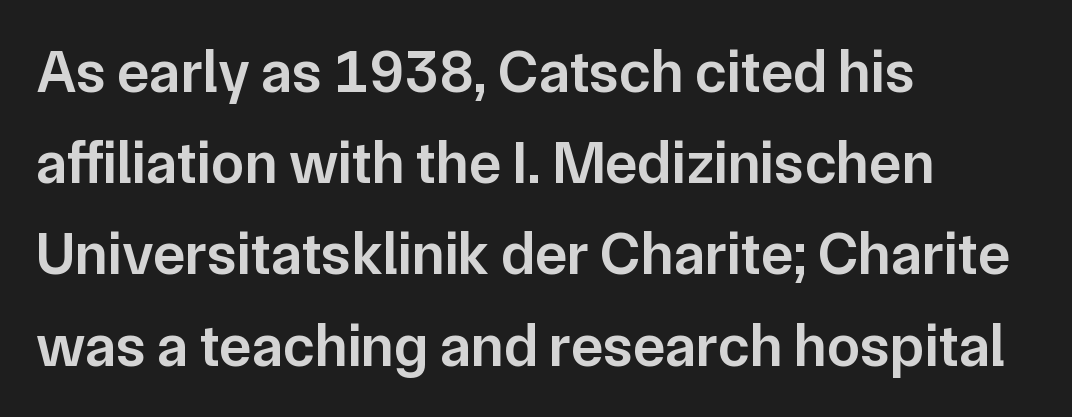
{"serif": "no", "italic": "no", "bold": "semi", "weight": "semibold", "width": "normal", "stroke_contrast": "low", "x_height": "medium", "monospaced": "no", "underline": "no", "align": "left", "line_spacing": "normal", "line_spacing_ratio": 1.52, "letter_spacing": "normal", "letter_spacing_em": 0.0, "glyph_px": 60}
